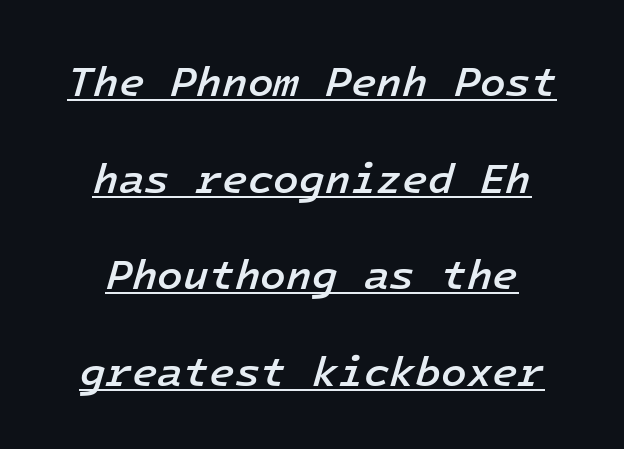
Compared with a flush-left layout, this one balances lines on the center instead. Every letter is mildly thick-stroked: semibold rather than bold. The rendering applies a slant to the glyphs. Every character here occupies the same horizontal width, giving the sample a typewriter-like rhythm. The letters sit at their default tracking, neither squeezed nor spread.
